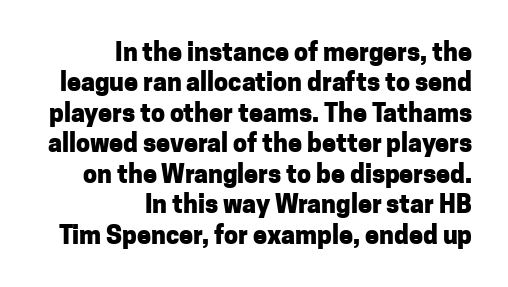
The image shows 25 px bold type, upright; set right-aligned, line spacing 1.22x, normal letter spacing, not underlined.
